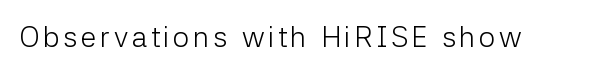
The string is rendered with underlining switched off. Weight: not bold — regular or lighter. The specimen reads as upright at a glance. Spacing verdict: proportional, widths tailored to each character.
